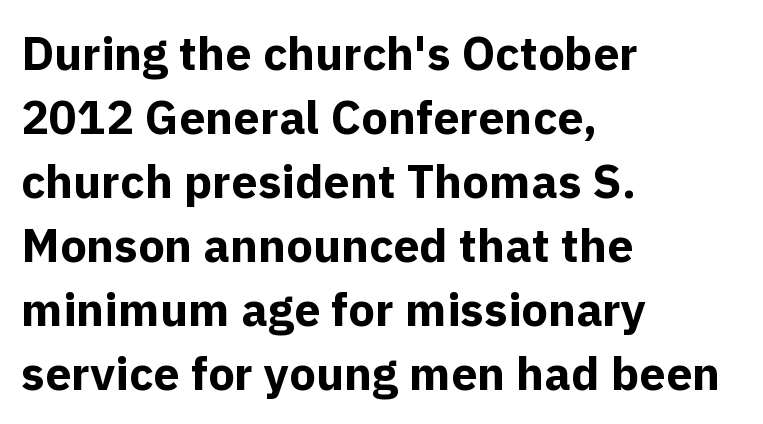
Ascenders rise straight up at ninety degrees. Weight: bold. Is the block centered? No — it sits flush against the left margin. The typeface chosen for these lines omits serifs. The tracking reads as untouched default to a designer's eye. Looks like regular typesetting: each glyph gets only the width it needs.
